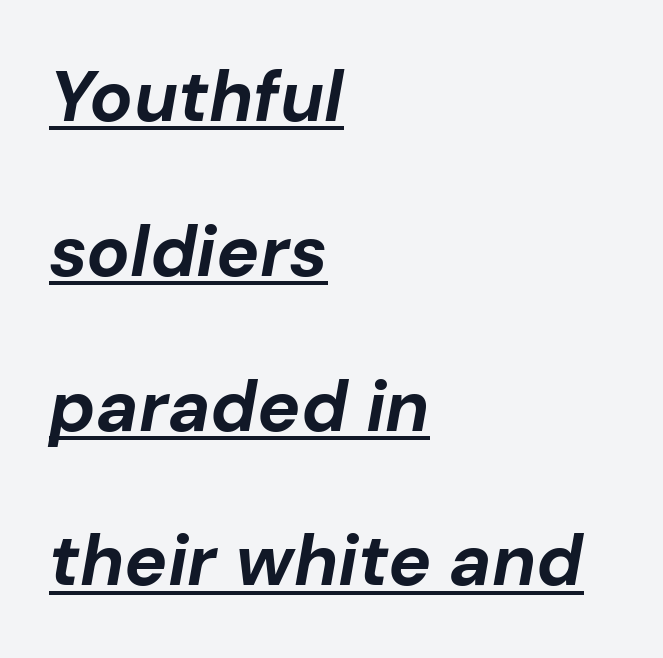
The image shows 72 px bold type, italic (leaning right); set left-aligned, loose line spacing (2.15x), normal letter spacing, underlined; low stroke contrast and a medium x-height.
